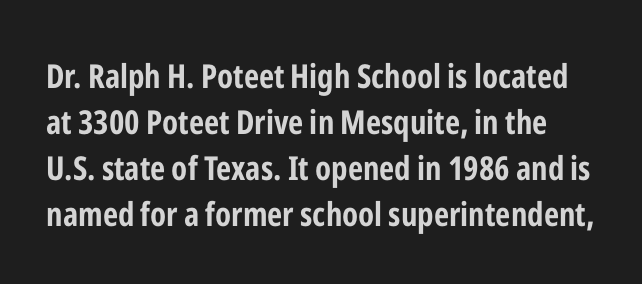
The image shows 33 px bold, condensed sans-serif type, upright; set normal line spacing (1.39x), normal letter spacing, not underlined; low stroke contrast and a medium x-height.
